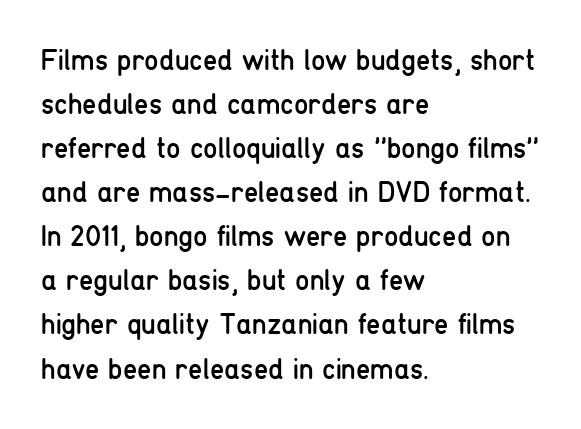
Stroke terminals: plain, sans-serif. There is no visible air inserted between adjacent glyphs. This sample has the flowing, uneven cadence of proportional lettering. The axis of the letterforms is exactly vertical. The words here are not underlined. Is the type heavy? It reads as light-to-regular instead.
